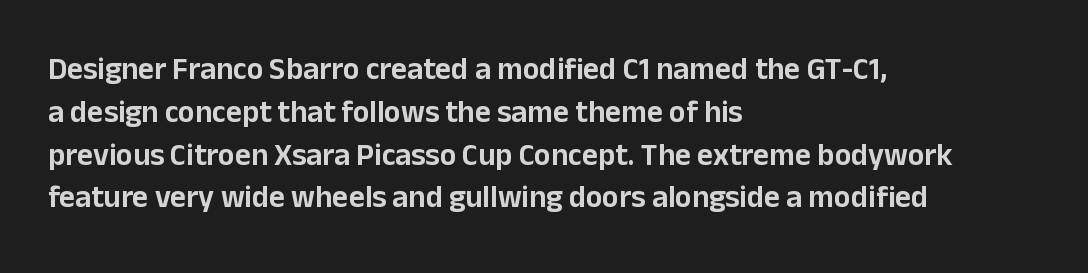
The image shows 31 px sans-serif type, upright; set left-aligned, normal line spacing (1.38x), normal letter spacing, not underlined; low stroke contrast and a medium x-height.
